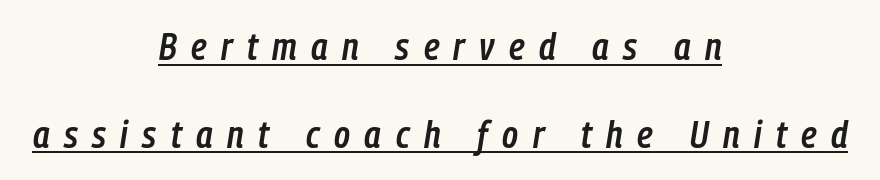
Q: Is the text bold? A: Semi-bold.
Q: Is the text italic (slanted)? A: Yes, it leans right by about 9 degrees.
Q: Is the text underlined? A: Yes.
Q: How is the paragraph aligned? A: Centered.
Q: Is the spacing between letters normal or unusually wide? A: Unusually wide.
Q: Is the spacing between lines tight, normal or loose? A: Loose.
Q: Width (condensed, normal, or wide)? A: Condensed.
Q: Stroke contrast? A: Low.
Q: x-height? A: Medium.
Q: Monospaced? A: No.
